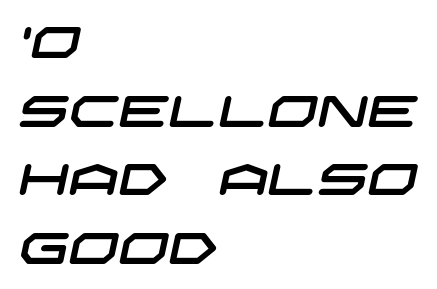
The image shows 44 px wide sans-serif type; set left-aligned, normal line spacing (1.56x), normal letter spacing, not underlined; low stroke contrast and a large x-height.
